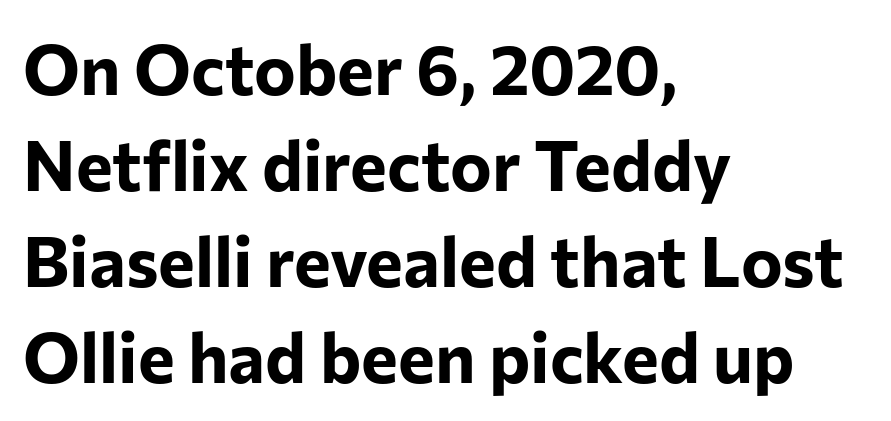
The font's upright variant was chosen for this text. In terms of weight, the rendering is a true, heavy bold. Unmarked baselines from the first word to the last. I'd call this a sans setting — the letters go barefoot. These lines stack with their left ends in a neat column. Honestly, the row spacing looks completely unremarkable.
